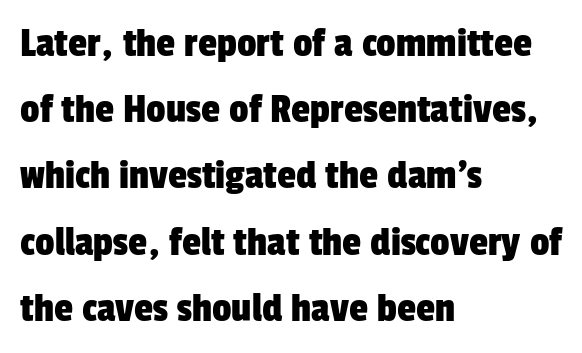
Where is the straight margin? On the left. Each new line begins a customary step beneath the previous one. The rendering uses natural spacing where letterforms have individual widths. Is the letter spacing exaggerated? No — it looks like the ordinary default. The zone under the glyphs is completely vacant.
